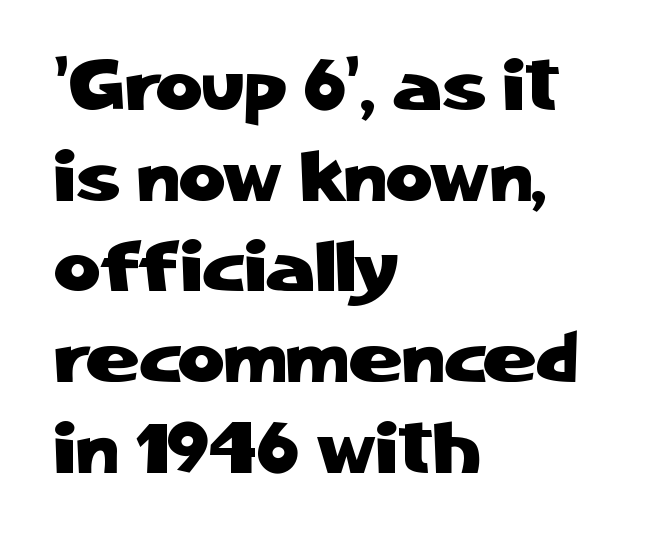
{"serif": "no", "italic": "no", "width": "normal", "stroke_contrast": "low", "x_height": "medium", "monospaced": "no", "underline": "no", "align": "left", "line_spacing": "normal", "line_spacing_ratio": 1.26, "letter_spacing": "normal", "letter_spacing_em": 0.0, "glyph_px": 72}
